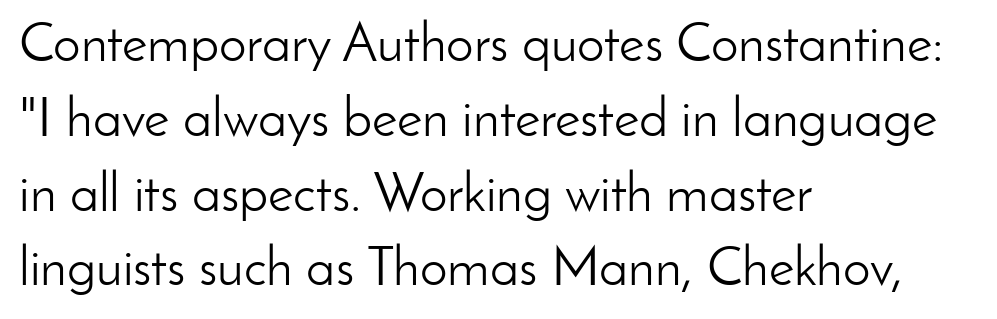
The image shows 55 px light sans-serif type, upright; set left-aligned, normal line spacing (1.36x), normal letter spacing, not underlined; low stroke contrast and a small x-height.
